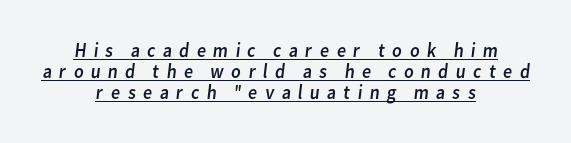
{"bold": "no", "underline": "yes", "align": "center", "line_spacing": "tight", "line_spacing_ratio": 1.06, "letter_spacing": "wide", "letter_spacing_em": 0.33, "glyph_px": 20}
